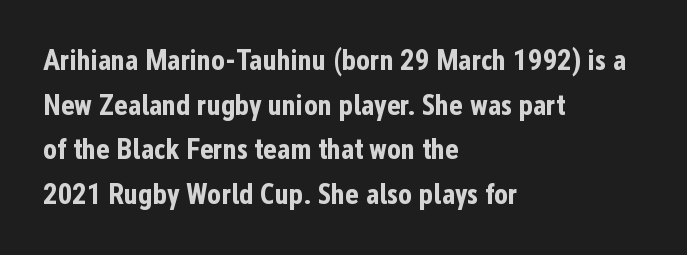
The image shows 29 px bold, condensed sans-serif type, upright; set left-aligned, normal line spacing (1.54x), normal letter spacing, not underlined; low stroke contrast and a medium x-height.
